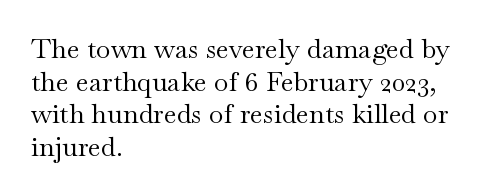
What stands out about the letter spacing? Nothing — it is the standard amount. This is not heavy type; no bold has been used. Just letters on the line, the space beneath them empty. Notice how the stems are strictly vertical — no italics here. This rendering uses left alignment, leaving the right contour irregular.
